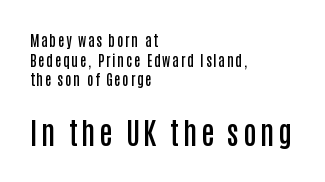
The image shows 29 px semibold, condensed sans-serif type, upright; set left-aligned, normal line spacing (1.41x), not underlined; the second (bottom) block is 2.07x larger; low stroke contrast and a large x-height.
